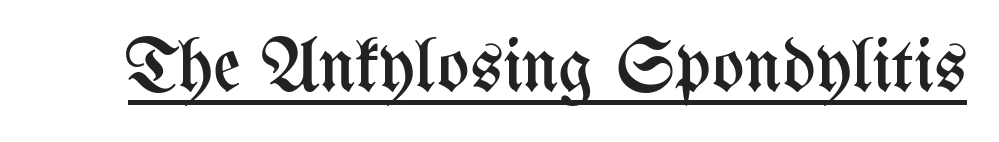
{"italic": "no", "bold": "no", "weight": "regular", "width": "condensed", "stroke_contrast": "medium", "x_height": "medium", "monospaced": "no", "underline": "yes", "letter_spacing": "normal", "letter_spacing_em": 0.0, "glyph_px": 76}
